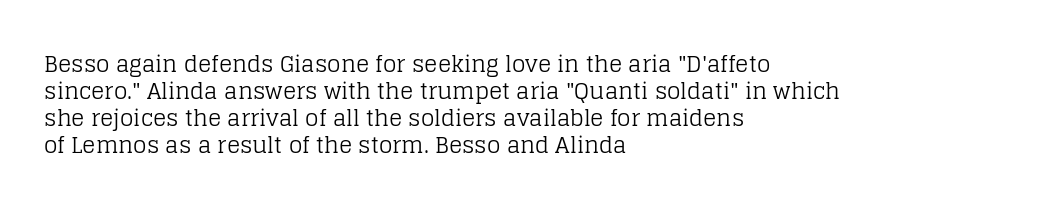
Q: Is the text bold? A: No.
Q: Is the text italic (slanted)? A: No, it is upright.
Q: Is the text underlined? A: No.
Q: How is the paragraph aligned? A: Left-aligned.
Q: Is the spacing between letters normal or unusually wide? A: Normal.
